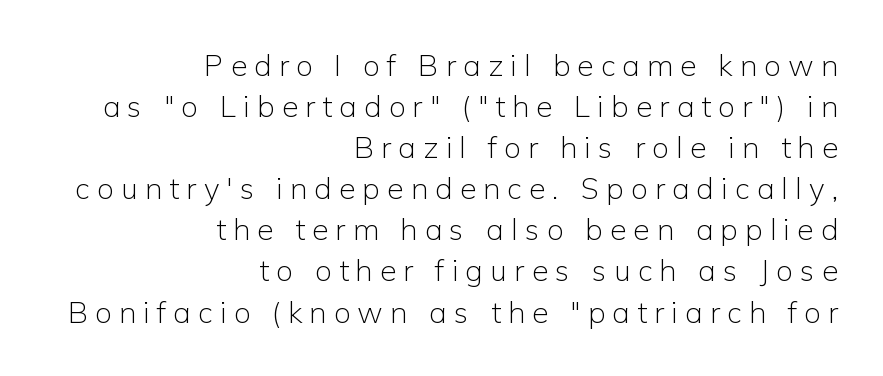
The typesetter chose a ragged-left arrangement here. The passage shown is typed in a proportional face where columns would drift. Vertical spacing — default. Descenders hang freely into open space. Vertical stems look standard width or narrower in stroke.
